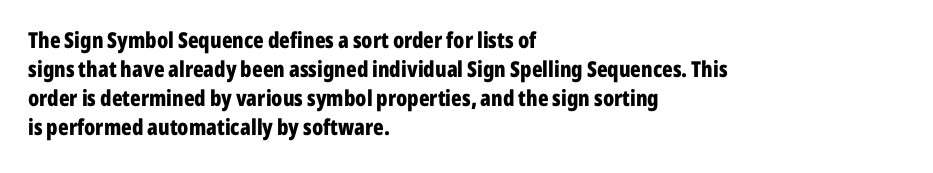
{"italic": "no", "bold": "yes", "underline": "no", "align": "left", "line_spacing": "normal", "line_spacing_ratio": 1.32, "letter_spacing": "normal", "letter_spacing_em": 0.0, "glyph_px": 22}
